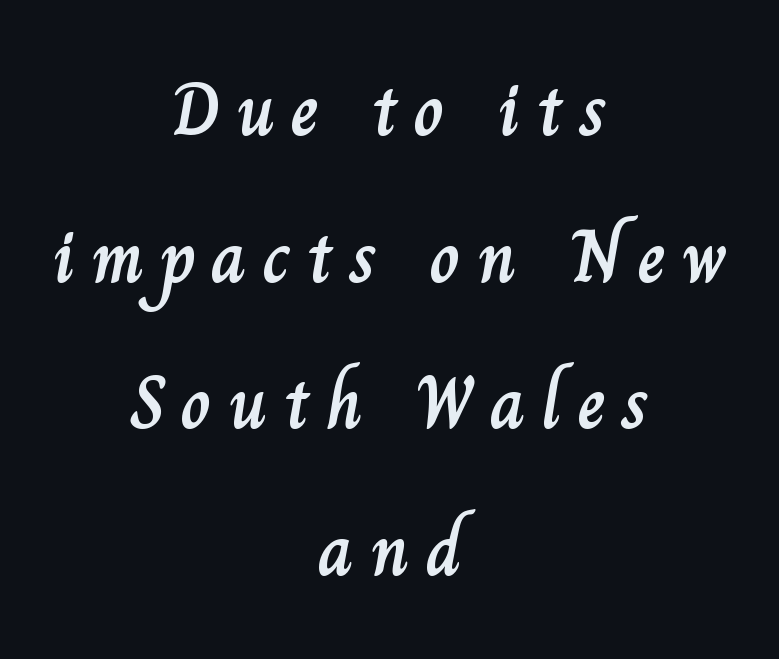
The image shows 76 px text type; set centered, loose line spacing (1.93x), unusually wide letter spacing (+0.21 em), not underlined; low stroke contrast and a small x-height.
